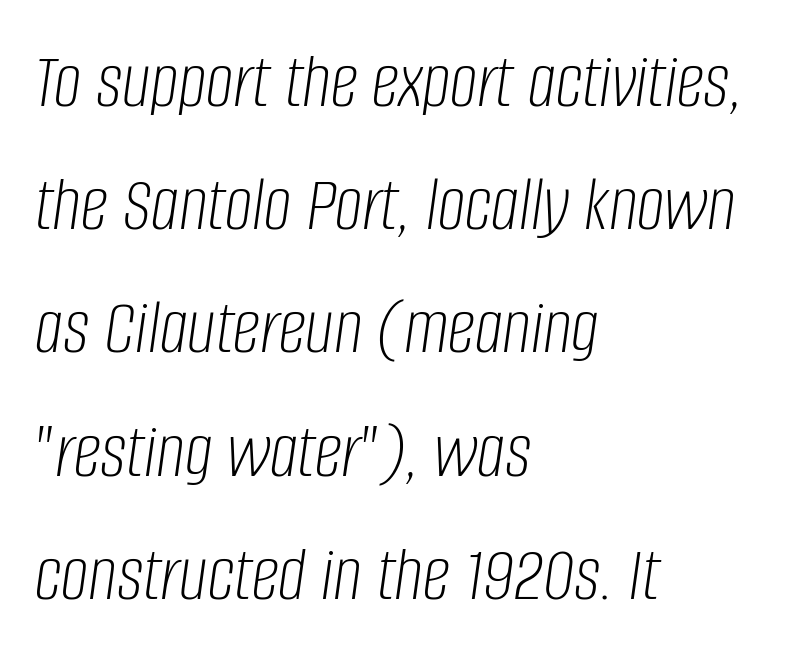
Regarding leading, the lines here are spaced in the standard way. The specimen reads as italic at a glance. Left-aligned paragraph, ragged on the right. The space directly below the letters is spotless. Weight: regular or lighter.
